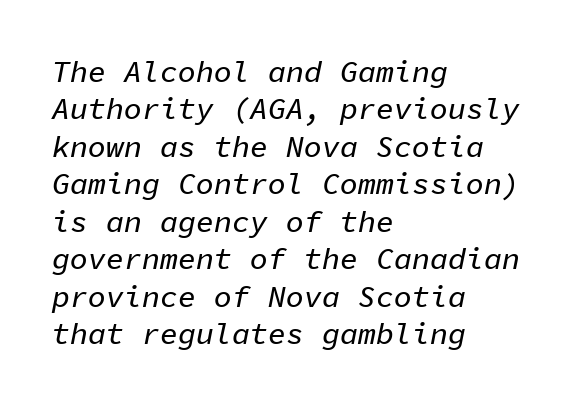
Q: Is the text italic (slanted)? A: Yes, it leans right by about 11 degrees.
Q: Is the text underlined? A: No.
Q: How is the paragraph aligned? A: Left-aligned.
Q: Is the spacing between letters normal or unusually wide? A: Normal.
Q: Is the spacing between lines tight, normal or loose? A: Normal.
Q: Width (condensed, normal, or wide)? A: Normal.
Q: Stroke contrast? A: Low.
Q: x-height? A: Medium.
Q: Monospaced? A: Yes.
